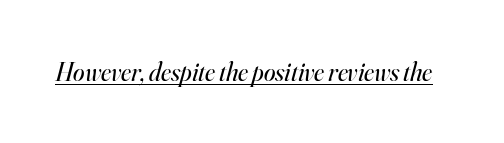
The image shows 26 px text type, italic (leaning right); set normal letter spacing, underlined.
